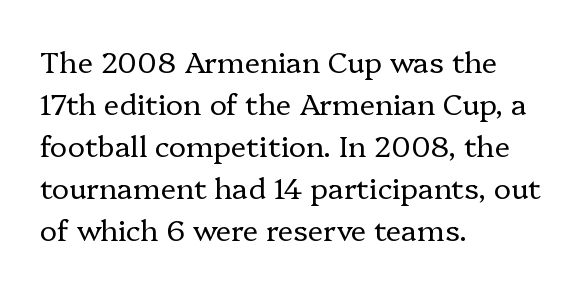
Q: Is the text bold? A: No.
Q: Is the text italic (slanted)? A: No, it is upright.
Q: Is the typeface a serif or a sans-serif typeface? A: Serif.
Q: Is the text underlined? A: No.
Q: How is the paragraph aligned? A: Left-aligned.
Q: Is the spacing between letters normal or unusually wide? A: Normal.
Q: Is the spacing between lines tight, normal or loose? A: Normal.
Q: Width (condensed, normal, or wide)? A: Normal.
Q: Stroke contrast? A: Low.
Q: x-height? A: Medium.
Q: Monospaced? A: No.
